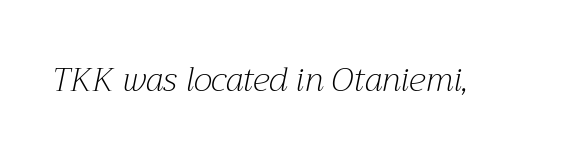
This rendering employs a face with finishing strokes, i.e., a serif. The specimen reads as italic at a glance. In terms of letterspacing, this is plain default setting. Descender tails drop into unmarked territory. No heavy texture on the line: the type isn't bold.
